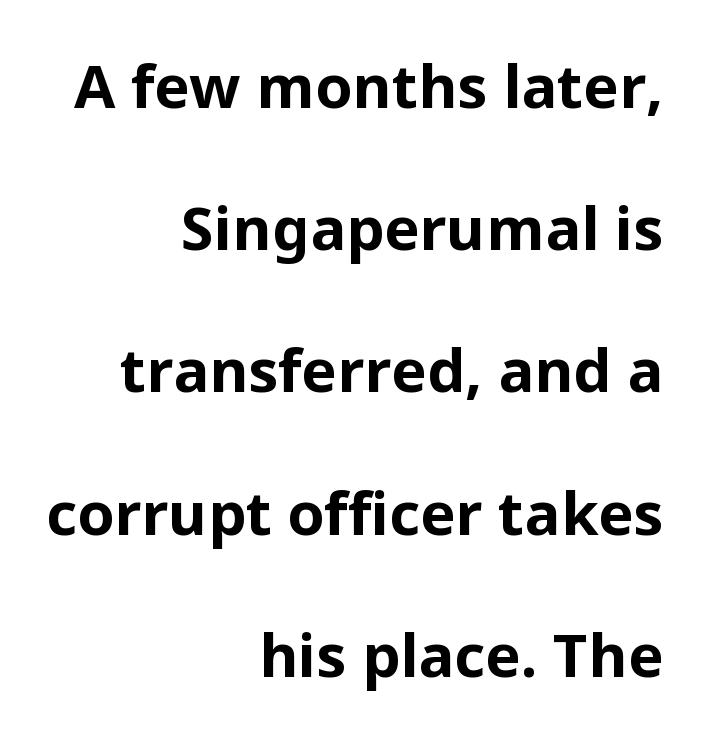
The passage shown is not underscored anywhere. Plenty of ink on the page — the face is bold. Characters follow at the spacing the type designer built in. Is the block centered? No — it sits flush against the right margin. The designer dialed line spacing up above the default. The letters advance in unequal steps, a hallmark of proportional type.
